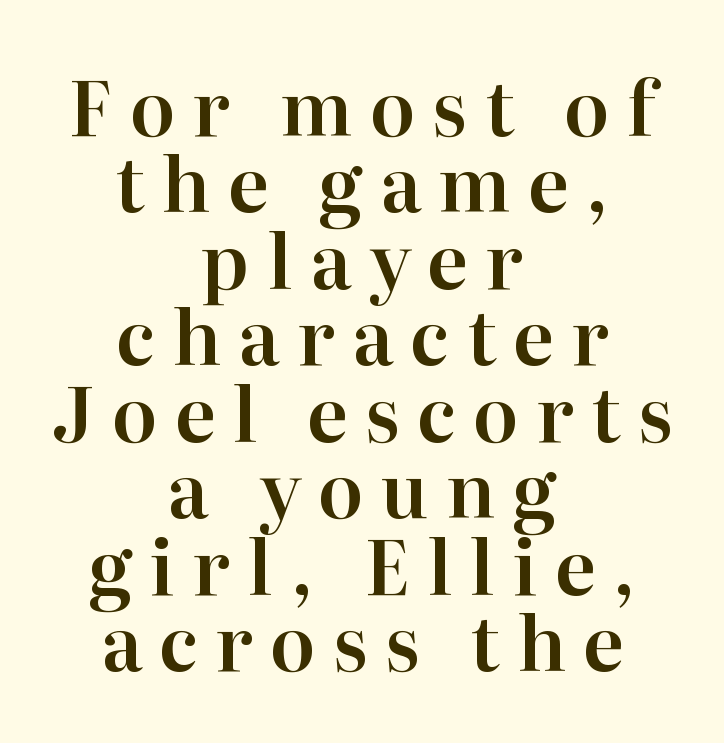
Q: Is the text italic (slanted)? A: No, it is upright.
Q: Is the typeface a serif or a sans-serif typeface? A: Serif.
Q: Is the text underlined? A: No.
Q: How is the paragraph aligned? A: Centered.
Q: Is the spacing between letters normal or unusually wide? A: Unusually wide.
Q: Is the spacing between lines tight, normal or loose? A: Tight.
Q: Width (condensed, normal, or wide)? A: Normal.
Q: Stroke contrast? A: High.
Q: x-height? A: Medium.
Q: Monospaced? A: No.
